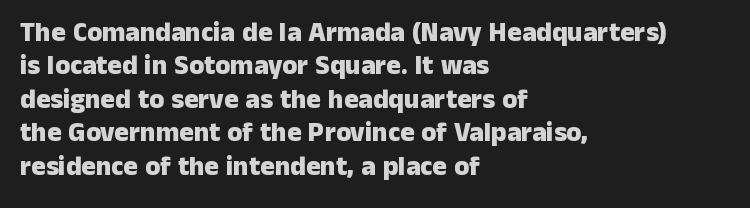
{"italic": "no", "bold": "yes", "underline": "no", "align": "left", "line_spacing_ratio": 1.24, "letter_spacing": "normal", "letter_spacing_em": 0.0, "glyph_px": 27}
